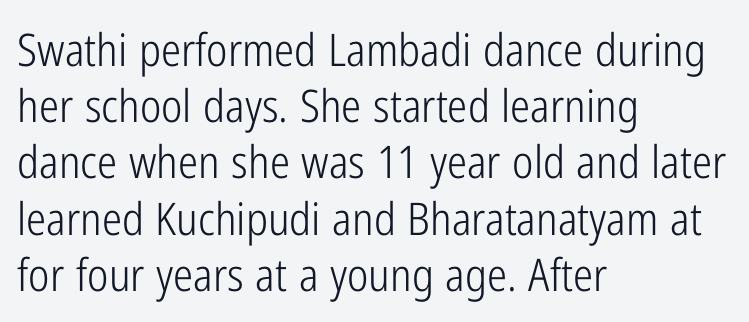
Q: Is the text bold? A: No.
Q: Is the text italic (slanted)? A: No, it is upright.
Q: Is the typeface a serif or a sans-serif typeface? A: Sans-serif.
Q: Is the text underlined? A: No.
Q: How is the paragraph aligned? A: Left-aligned.
Q: Is the spacing between letters normal or unusually wide? A: Normal.
Q: Is the spacing between lines tight, normal or loose? A: Normal.
Q: Width (condensed, normal, or wide)? A: Condensed.
Q: Stroke contrast? A: Low.
Q: x-height? A: Medium.
Q: Monospaced? A: No.
